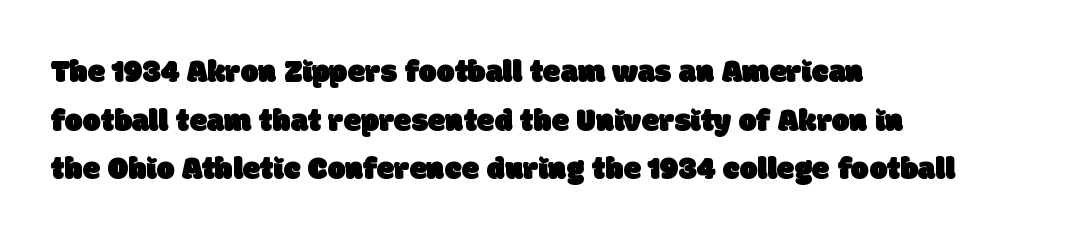
{"serif": "no", "width": "normal", "stroke_contrast": "low", "x_height": "large", "monospaced": "no", "underline": "no", "align": "left", "line_spacing": "normal", "line_spacing_ratio": 1.52, "letter_spacing": "normal", "letter_spacing_em": 0.0, "glyph_px": 32}
